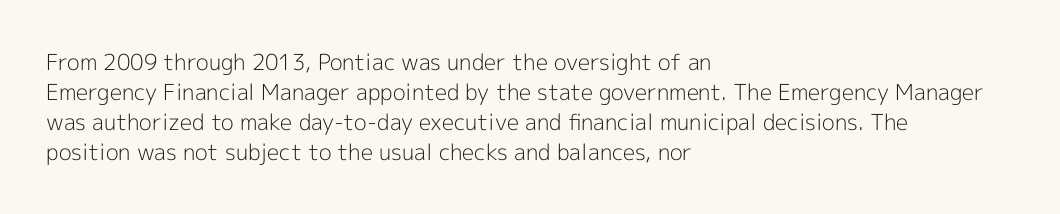
The image shows 22 px text type, upright; set left-aligned, normal line spacing (1.36x), normal letter spacing, not underlined.
